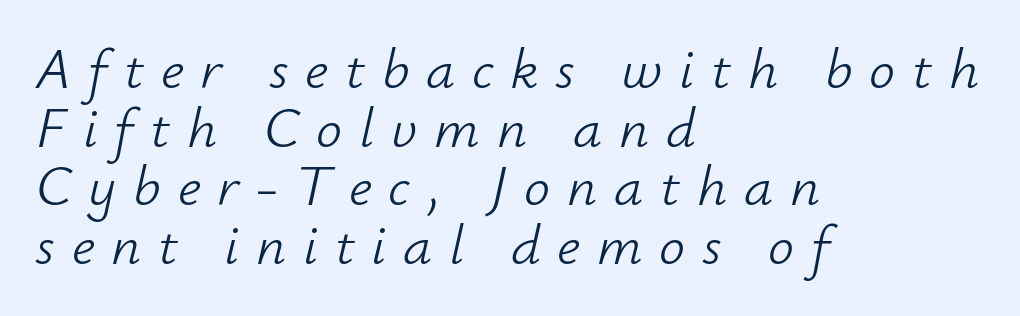
{"italic": "yes", "lean": "right", "slant_degrees": 12, "bold": "no", "weight": "light", "width": "normal", "stroke_contrast": "low", "x_height": "small", "monospaced": "no", "underline": "no", "align": "left", "line_spacing": "tight", "line_spacing_ratio": 1.01, "letter_spacing": "wide", "letter_spacing_em": 0.29, "glyph_px": 58}
